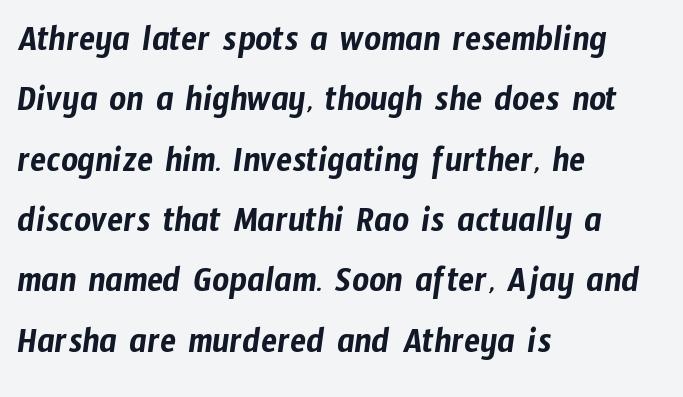
{"serif": "no", "width": "condensed", "stroke_contrast": "low", "x_height": "medium", "monospaced": "no", "underline": "no", "align": "left", "line_spacing": "normal", "line_spacing_ratio": 1.63, "letter_spacing": "normal", "letter_spacing_em": 0.0, "glyph_px": 37}
